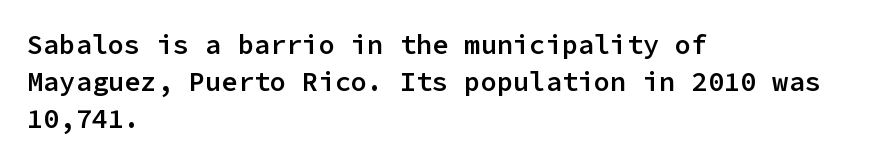
Q: Is the text bold? A: Semi-bold.
Q: Is the text italic (slanted)? A: No, it is upright.
Q: Is the text underlined? A: No.
Q: How is the paragraph aligned? A: Left-aligned.
Q: Is the spacing between letters normal or unusually wide? A: Normal.
Q: Is the spacing between lines tight, normal or loose? A: Normal.
